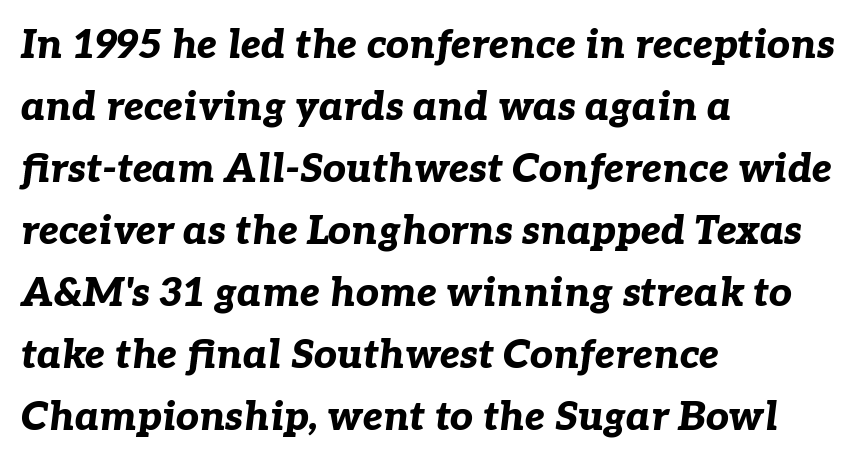
The image shows 40 px bold type, italic (leaning right); set left-aligned, normal line spacing (1.55x), normal letter spacing, not underlined; low stroke contrast and a medium x-height.
